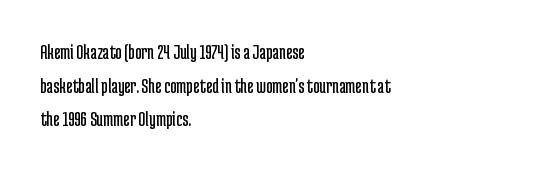
Unbolded letterforms with no extra heft. The letterforms sit shoulder to shoulder at normal distance. Line spacing here is normal. Glance below the letters and you will spot only blank space. Visually the block forms a straight wall on the left and a jagged coastline on the right.
